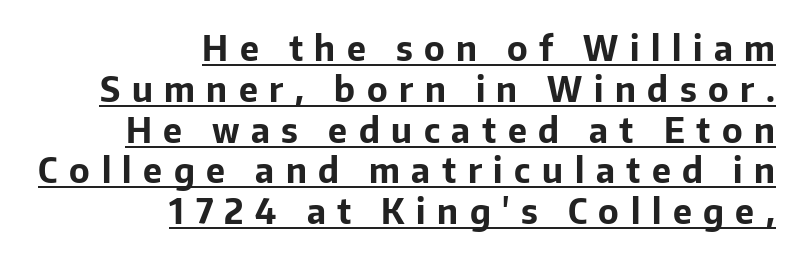
Line endings align vertically; line beginnings do not. In terms of letterspacing, this is a distinctly airy, spread setting. Underlining? Definitely there. The rendering uses natural spacing where letterforms have individual widths.
